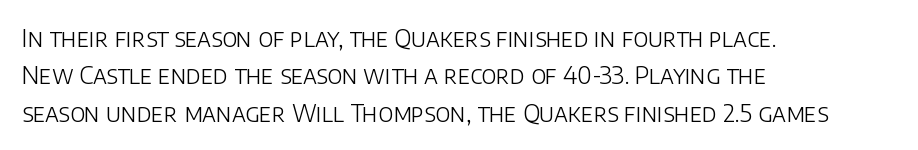
{"italic": "no", "bold": "no", "underline": "no", "align": "left", "line_spacing": "normal", "line_spacing_ratio": 1.56, "letter_spacing": "normal", "letter_spacing_em": 0.0, "glyph_px": 24}
